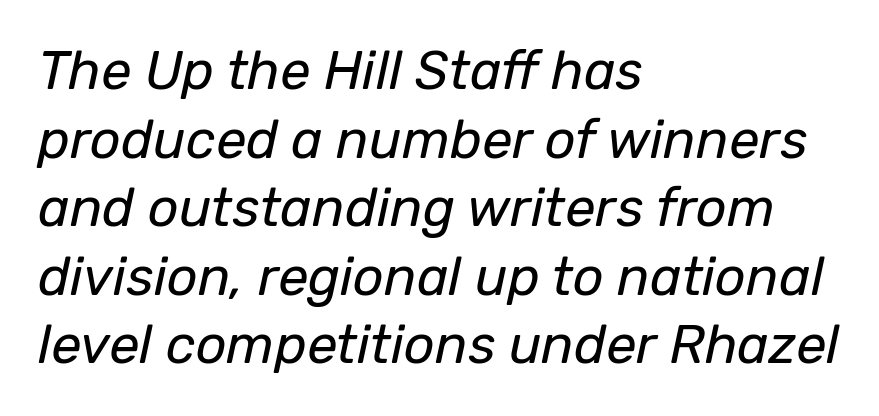
The text carries the slant typical of an italic or oblique font. Bare-footed words on every line. Weight: not bold — regular or lighter. The face used here is proportionally spaced, like ordinary book or web type. The passage shown has conventional tracking throughout. Alignment: flush left.
